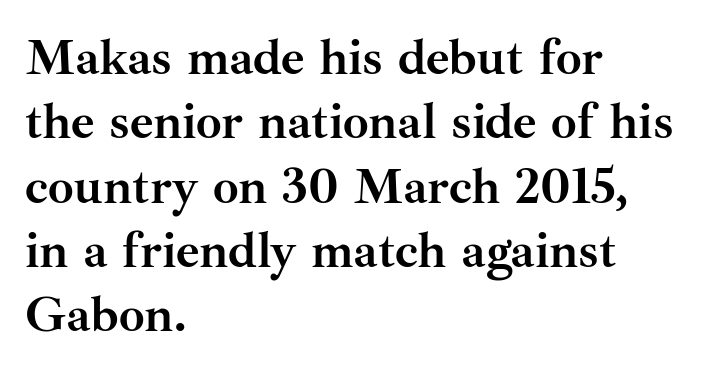
Thick stems and heavy bowls — unmistakably bold. Does the lettering tilt? It doesn't — this is upright. Quick note: interline space is typical. The baseline area is clear. Spacing verdict: proportional, widths tailored to each character.
